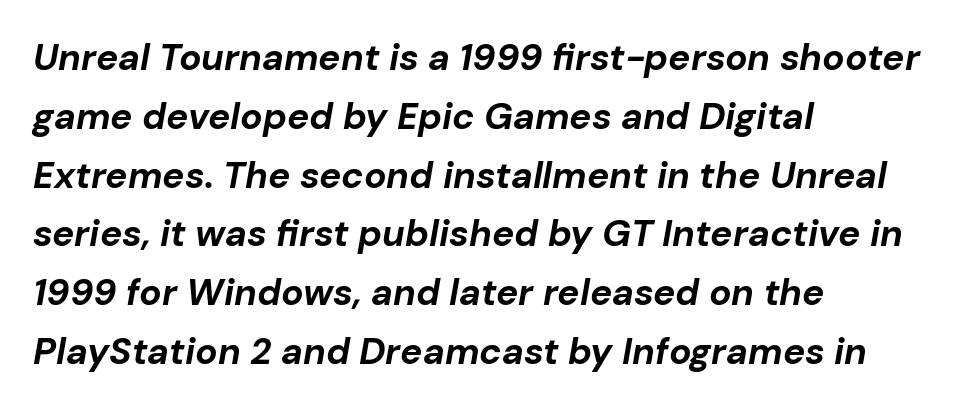
The image shows 37 px bold type, italic (leaning right); set left-aligned, normal line spacing (1.59x), normal letter spacing, not underlined; low stroke contrast and a medium x-height.
